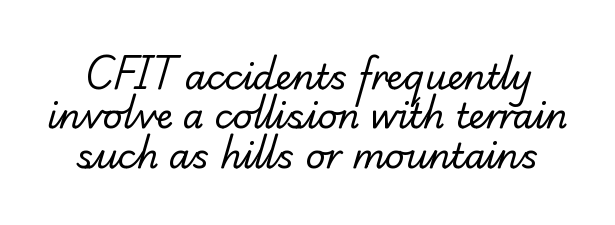
The image shows 34 px regular-weight serif type; set line spacing 1.16x, normal letter spacing, not underlined; low stroke contrast and a small x-height.
